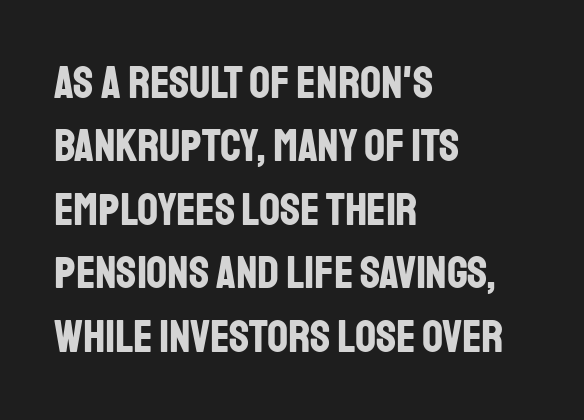
In terms of letterform style, serifs are entirely absent. Line spacing here is normal. Descenders are the only things crossing below the line. The ragged edge is on the right, which tells us the setting is flush left. Varying glyph widths throughout — classic text-font behaviour. Is the type bold? Yes — the strokes are clearly thick and heavy.
